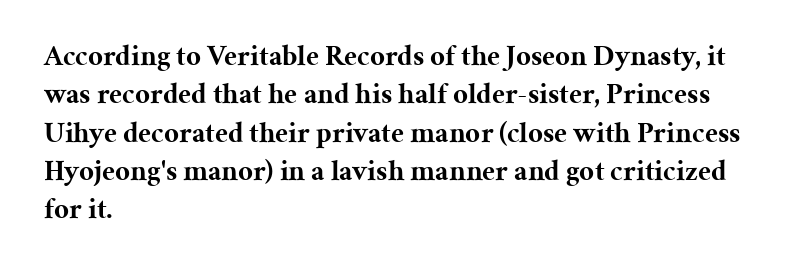
{"serif": "yes", "italic": "no", "bold": "yes", "weight": "bold", "width": "normal", "stroke_contrast": "medium", "x_height": "medium", "monospaced": "no", "underline": "no", "align": "left", "line_spacing": "normal", "line_spacing_ratio": 1.32, "letter_spacing": "normal", "letter_spacing_em": 0.0, "glyph_px": 29}
